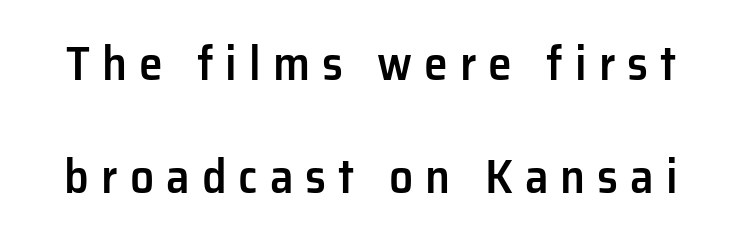
The image shows 48 px semibold sans-serif type, upright; set loose line spacing (2.35x), unusually wide letter spacing (+0.25 em), not underlined; low stroke contrast and a medium x-height.
